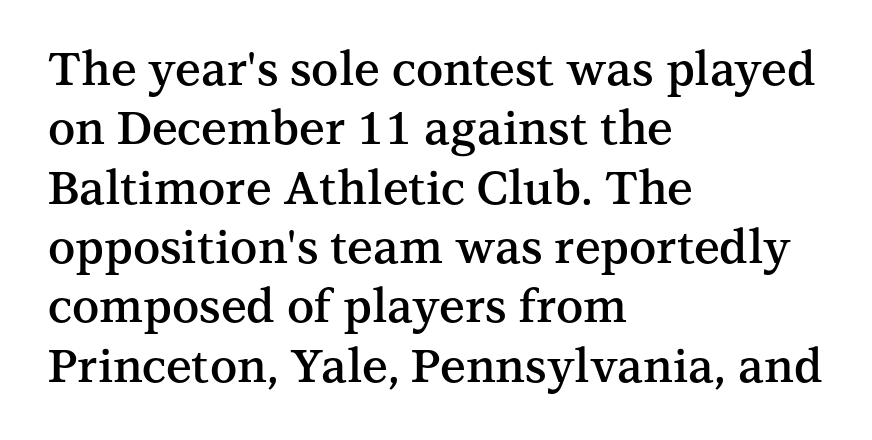
{"serif": "yes", "italic": "no", "bold": "semi", "weight": "semibold", "width": "normal", "stroke_contrast": "medium", "x_height": "medium", "monospaced": "no", "underline": "no", "align": "left", "line_spacing": "normal", "line_spacing_ratio": 1.29, "letter_spacing": "normal", "letter_spacing_em": 0.0, "glyph_px": 46}
